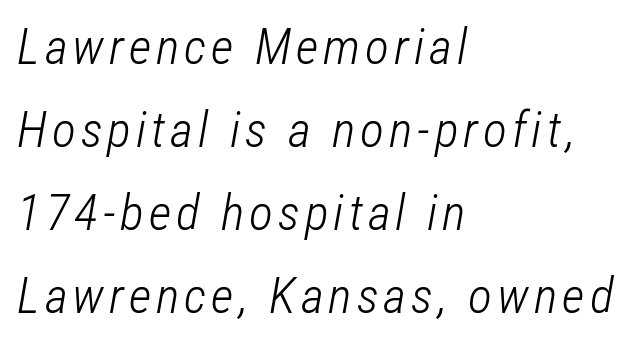
The image shows 50 px light, condensed type, italic (leaning right); set left-aligned, normal line spacing (1.66x), not underlined; low stroke contrast and a medium x-height.
